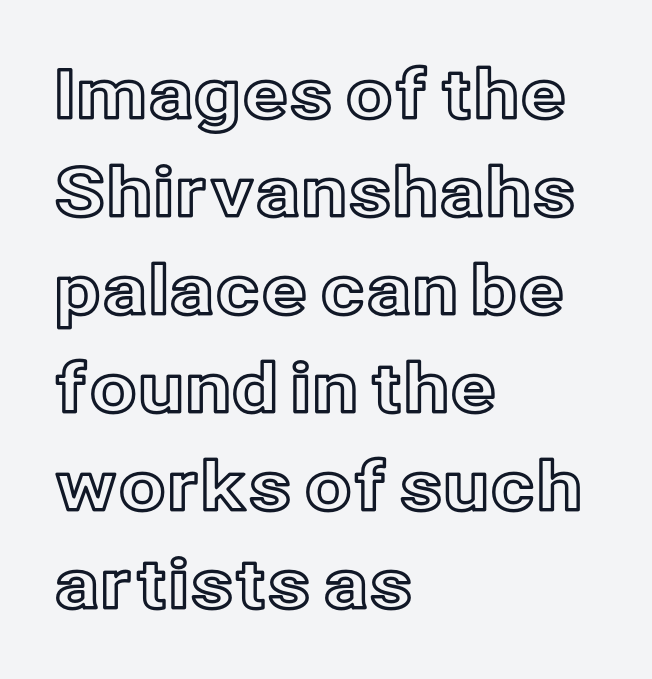
{"italic": "no", "width": "normal", "x_height": "medium", "monospaced": "no", "underline": "no", "align": "left", "line_spacing": "normal", "line_spacing_ratio": 1.44, "letter_spacing": "normal", "letter_spacing_em": 0.0, "glyph_px": 68}
